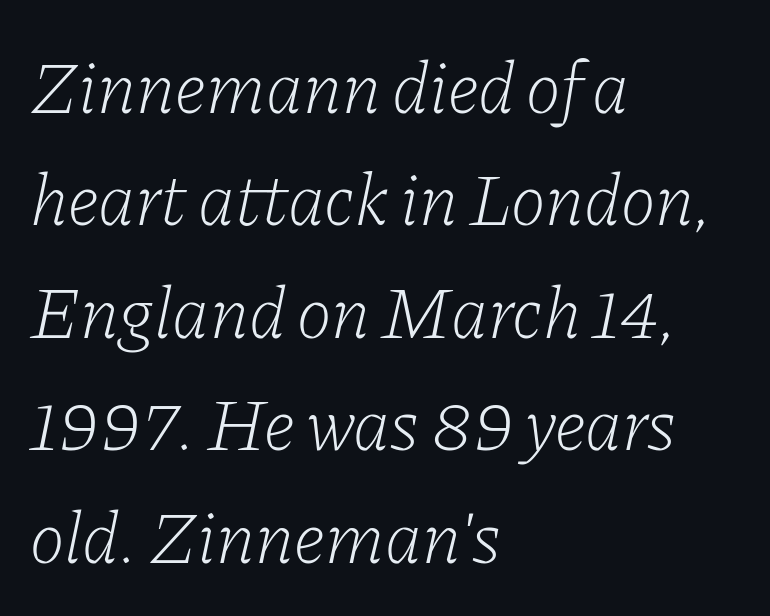
Q: Is the text bold? A: No.
Q: Is the text italic (slanted)? A: Yes, it leans right by about 11 degrees.
Q: Is the typeface a serif or a sans-serif typeface? A: Serif.
Q: Is the text underlined? A: No.
Q: How is the paragraph aligned? A: Left-aligned.
Q: Is the spacing between letters normal or unusually wide? A: Normal.
Q: Is the spacing between lines tight, normal or loose? A: Normal.
Q: Width (condensed, normal, or wide)? A: Normal.
Q: Stroke contrast? A: Low.
Q: x-height? A: Medium.
Q: Monospaced? A: No.
